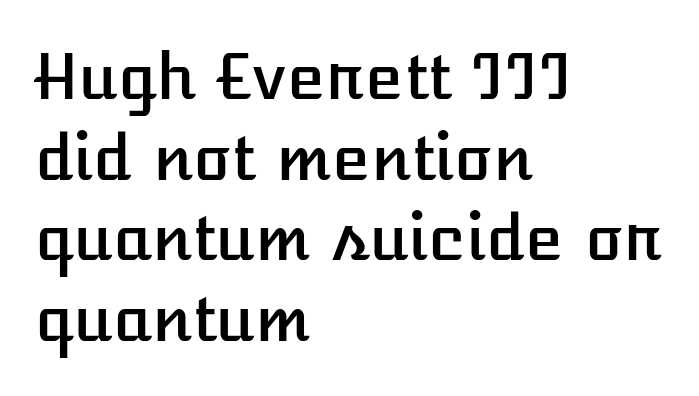
Q: Is the text italic (slanted)? A: No, it is upright.
Q: Is the text underlined? A: No.
Q: How is the paragraph aligned? A: Left-aligned.
Q: Is the spacing between letters normal or unusually wide? A: Normal.
Q: Is the spacing between lines tight, normal or loose? A: Normal.
Q: Width (condensed, normal, or wide)? A: Normal.
Q: Stroke contrast? A: Low.
Q: x-height? A: Medium.
Q: Monospaced? A: No.
